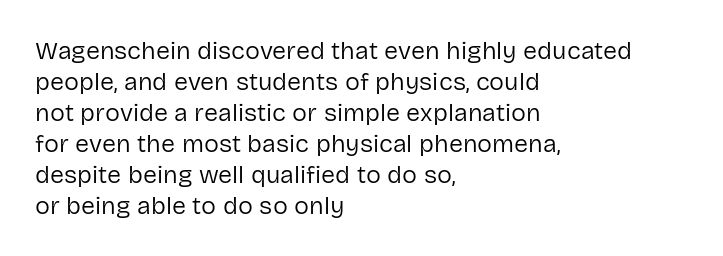
Q: Is the text bold? A: No.
Q: Is the text italic (slanted)? A: No, it is upright.
Q: Is the text underlined? A: No.
Q: How is the paragraph aligned? A: Left-aligned.
Q: Is the spacing between letters normal or unusually wide? A: Normal.
